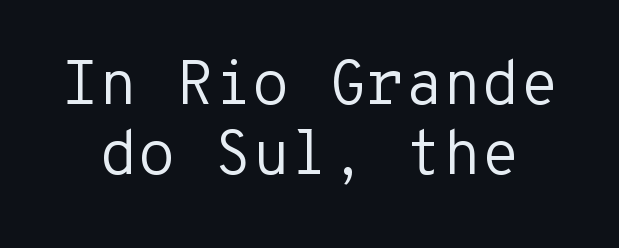
Q: Is the text bold? A: No.
Q: Is the text italic (slanted)? A: No, it is upright.
Q: Is the typeface a serif or a sans-serif typeface? A: Sans-serif.
Q: Is the text underlined? A: No.
Q: Is the spacing between letters normal or unusually wide? A: Normal.
Q: Is the spacing between lines tight, normal or loose? A: Tight.
Q: Width (condensed, normal, or wide)? A: Normal.
Q: Stroke contrast? A: Low.
Q: x-height? A: Medium.
Q: Monospaced? A: Yes.
